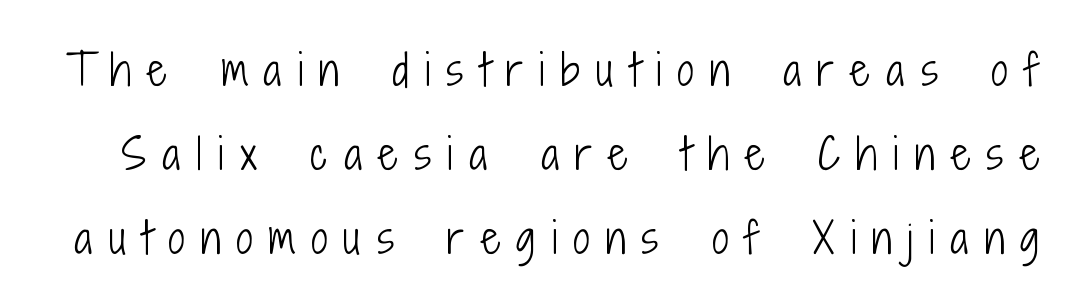
{"serif": "no", "italic": "no", "bold": "no", "weight": "light", "width": "condensed", "stroke_contrast": "low", "x_height": "medium", "monospaced": "no", "underline": "no", "line_spacing": "loose", "line_spacing_ratio": 2.0, "letter_spacing": "wide", "letter_spacing_em": 0.39, "glyph_px": 42}
